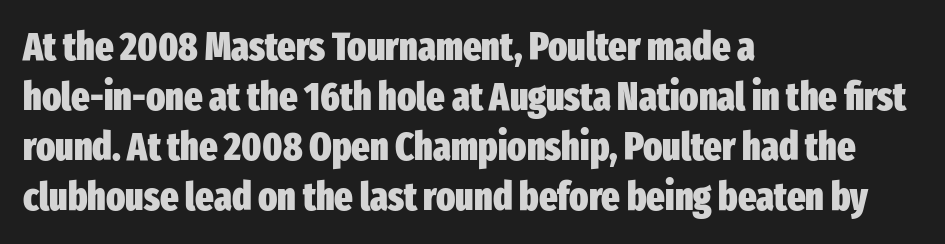
{"serif": "no", "italic": "no", "bold": "yes", "weight": "heavy", "width": "condensed", "stroke_contrast": "low", "x_height": "medium", "monospaced": "no", "underline": "no", "align": "left", "line_spacing": "normal", "line_spacing_ratio": 1.28, "letter_spacing": "normal", "letter_spacing_em": 0.0, "glyph_px": 39}
